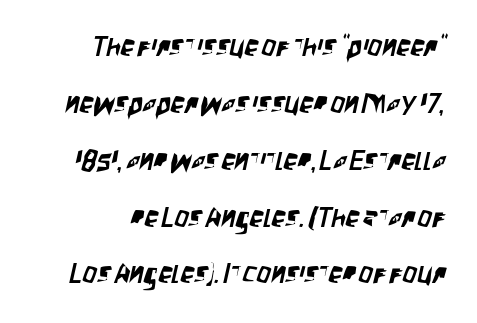
The image shows 28 px condensed sans-serif type; set loose line spacing (2.03x), normal letter spacing, not underlined; low stroke contrast and a large x-height.
